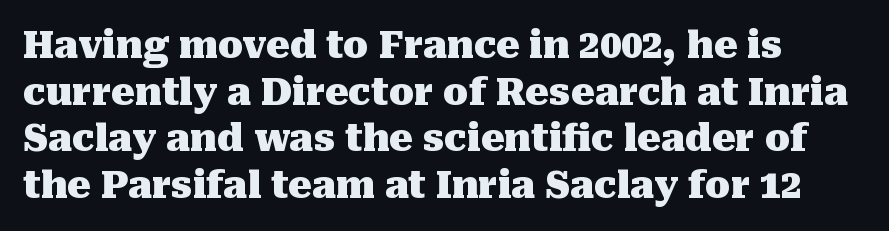
The passage shown is typed in a proportional face where columns would drift. Clear beneath every line of the passage. Letterform terminals end in serifs throughout the passage. The line texture is even and compact thanks to regular tracking. The letters are bold, with thick, heavy strokes.
